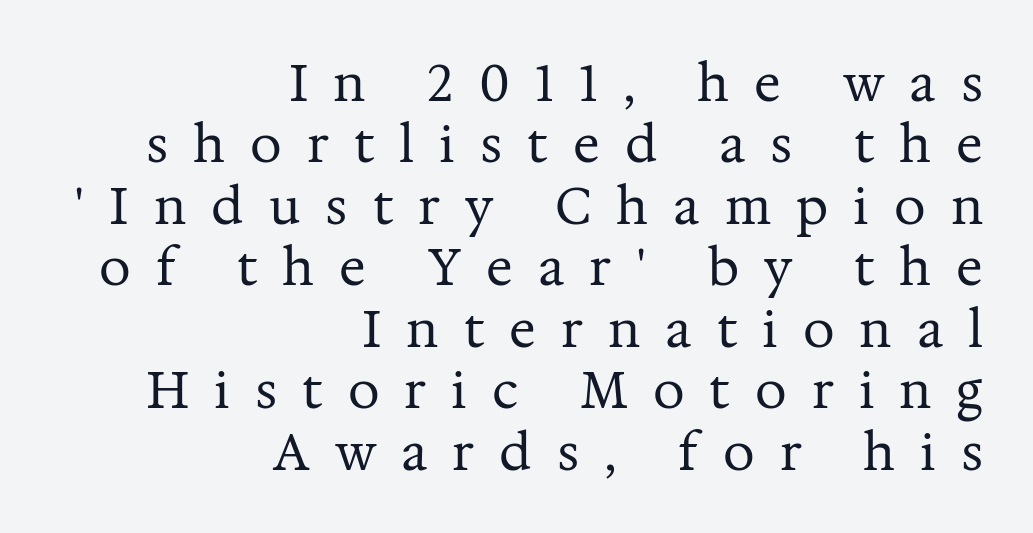
The image shows 50 px regular-weight serif type, upright; set right-aligned, line spacing 1.23x, unusually wide letter spacing (+0.5 em), not underlined; medium stroke contrast and a medium x-height.
